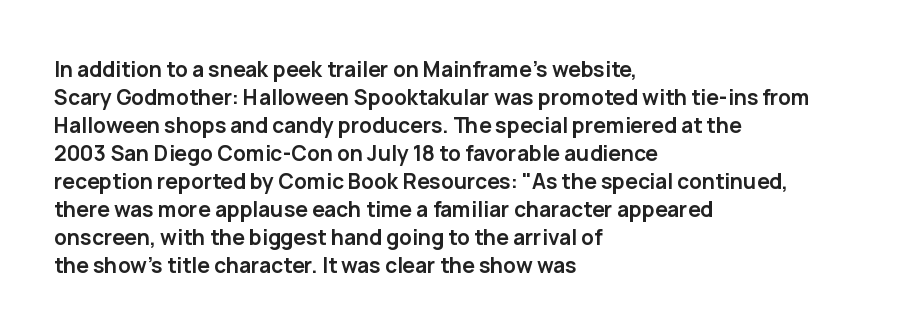
{"italic": "no", "bold": "yes", "underline": "no", "align": "left", "line_spacing": "normal", "line_spacing_ratio": 1.33, "letter_spacing": "normal", "letter_spacing_em": 0.0, "glyph_px": 21}
